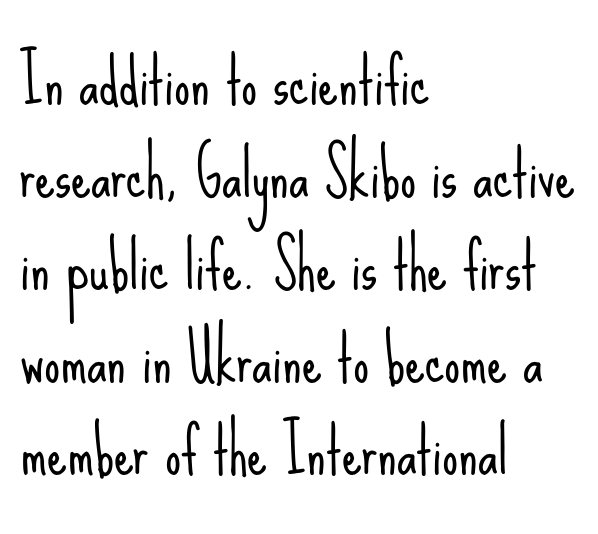
Stroke terminals: plain, sans-serif. A classic flush-left, rag-right setting is used for this passage. Rows of type keep a routine distance in the vertical direction. You could not count columns in this text — the font is proportionally spaced. Here the glyphs are tracked normally, forming tight word shapes. Posture: upright roman.
